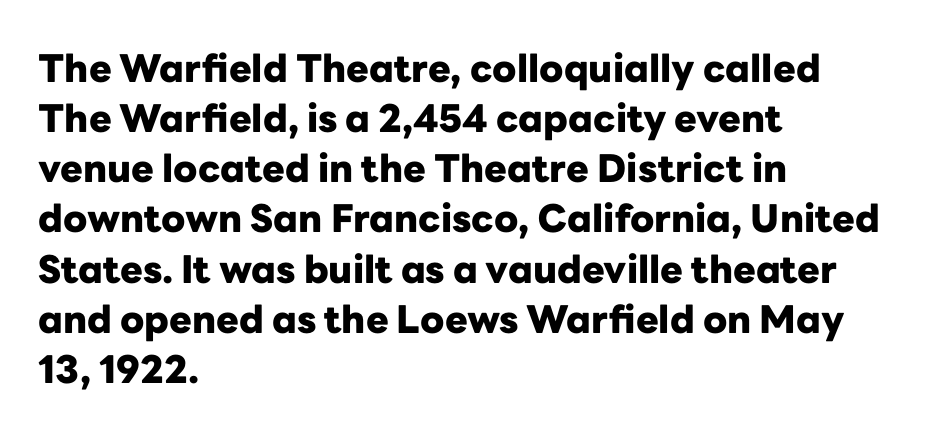
{"serif": "no", "italic": "no", "bold": "yes", "weight": "heavy", "width": "normal", "stroke_contrast": "low", "x_height": "medium", "monospaced": "no", "underline": "no", "align": "left", "line_spacing": "normal", "line_spacing_ratio": 1.32, "letter_spacing": "normal", "letter_spacing_em": 0.0, "glyph_px": 38}
